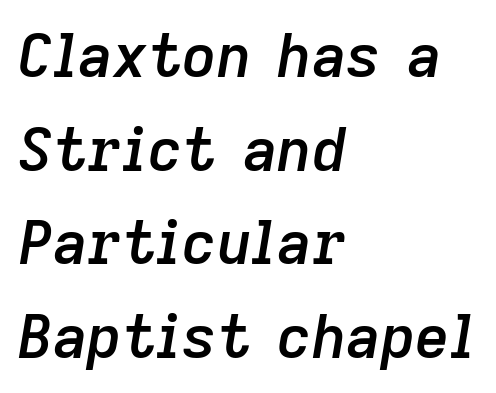
Layout note: lines flush left. You could not count columns in this text — the font is proportionally spaced. Observe the lean: these are italic letterforms. A normal amount of white space separates one row of letters from the next. Default kerning and tracking; the words read as compact shapes.
